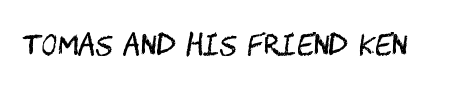
Q: Is the text bold? A: No.
Q: Is the text italic (slanted)? A: No, it is upright.
Q: Is the text underlined? A: No.
Q: Is the spacing between letters normal or unusually wide? A: Normal.
